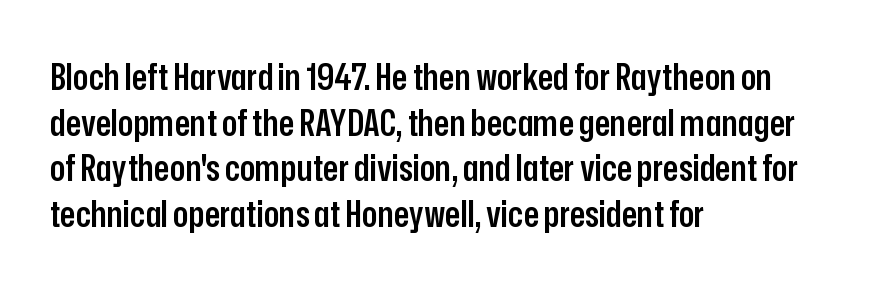
This sample has the flowing, uneven cadence of proportional lettering. Line starts are locked; line ends wander. A typesetter would mark this as roman, not italic. The letters are semibold — heavier than regular but short of a full bold. Reading down the column, the eye jumps a familiar distance to each next line.
